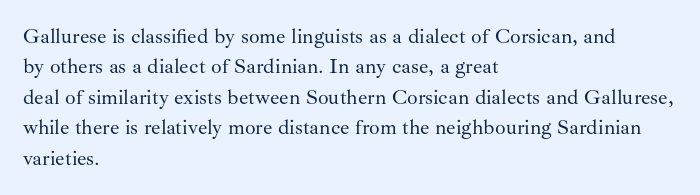
Letter spacing: default. Ink coverage per letter is moderate at most. The rag falls on the right side of this text block. Descenders are the only things crossing below the line. This block has exactly the height ordinary leading produces. This is the regular roman posture of the typeface.
